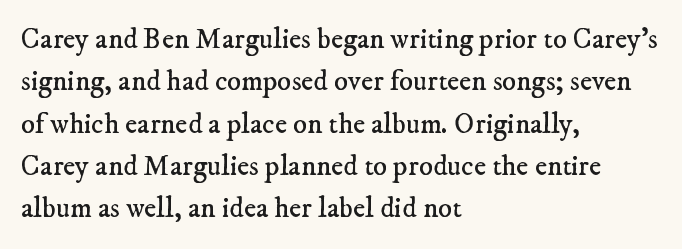
Unmarked baselines from the first word to the last. Varying glyph widths throughout — classic text-font behaviour. The type family on display is of the serif kind. All the whitespace from short lines collects on the right. The typeface has the unassuming heft of standard copy or less.
